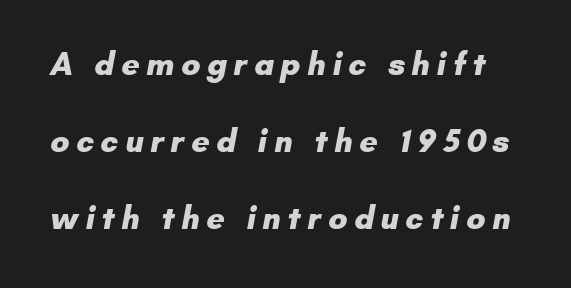
Q: Is the text bold? A: Yes.
Q: Is the typeface a serif or a sans-serif typeface? A: Sans-serif.
Q: Is the text underlined? A: No.
Q: Is the spacing between letters normal or unusually wide? A: Unusually wide.
Q: Is the spacing between lines tight, normal or loose? A: Loose.
Q: Width (condensed, normal, or wide)? A: Normal.
Q: Stroke contrast? A: Low.
Q: x-height? A: Small.
Q: Monospaced? A: No.
